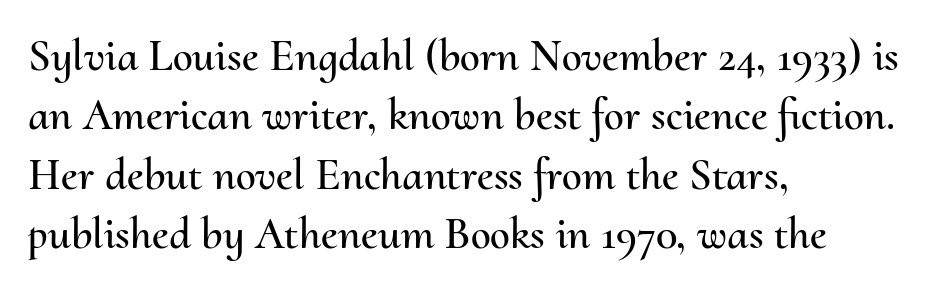
The image shows 45 px text type, upright; set left-aligned, normal line spacing (1.32x), normal letter spacing, not underlined; medium stroke contrast and a small x-height.
